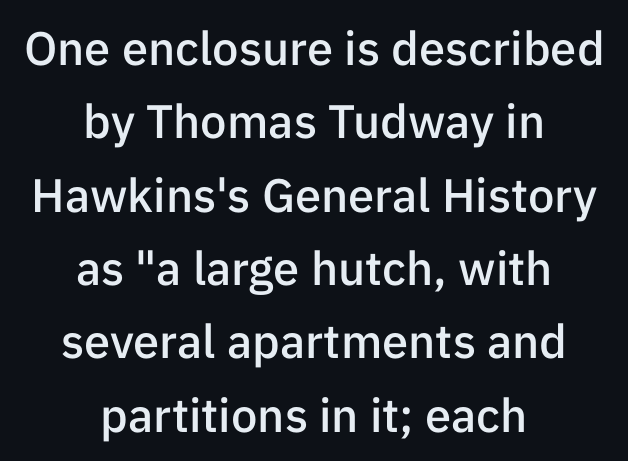
Successive baselines arrive at the customary interval. Varying glyph widths throughout — classic text-font behaviour. Line starts and ends both wander, symmetrically. Letter spacing: default.
